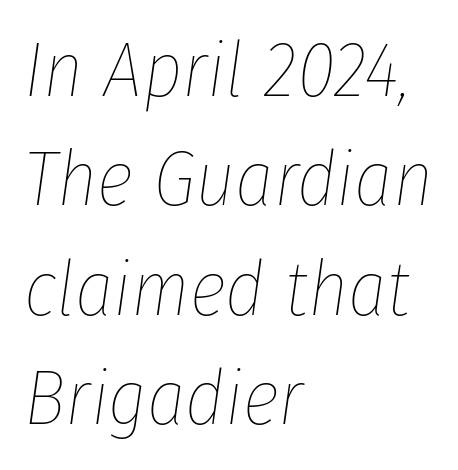
Stems here are at most as thick as an everyday book face. Slanted lettering throughout. Caption: standard tracking, unaltered. Character widths vary here, with narrow letters taking less room than wide ones. Underlining? Definitely not there. Is there much room between lines? A standard amount, neither cramped nor airy.
